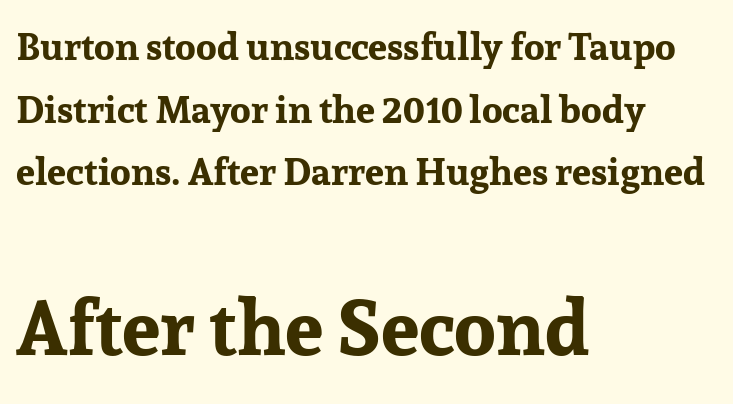
Q: Is the text bold? A: Yes.
Q: Is the text italic (slanted)? A: No, it is upright.
Q: Is the typeface a serif or a sans-serif typeface? A: Serif.
Q: Is the text underlined? A: No.
Q: How is the paragraph aligned? A: Left-aligned.
Q: Is the spacing between letters normal or unusually wide? A: Normal.
Q: Is the spacing between lines tight, normal or loose? A: Normal.
Q: Which block of text is set in a larger size, the first (top) or the second (bottom)? A: The second (bottom) one.
Q: Width (condensed, normal, or wide)? A: Normal.
Q: Stroke contrast? A: Low.
Q: x-height? A: Medium.
Q: Monospaced? A: No.
